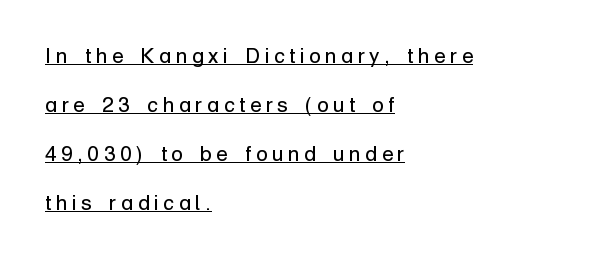
A typesetter would call this leading open, well beyond the default. Spacing between characters has been opened up far beyond the box default. The characters are drawn with everyday or finer stroke widths. Caption: multi-line text, flush left, ragged right.
